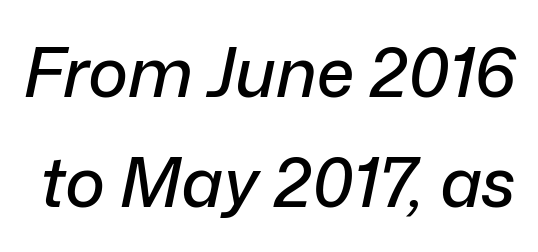
A typesetter would call this proportional, since set widths differ per character. A normal amount of white space separates one row of letters from the next. Style check: oblique. You could call the tracking neutral — neither tight nor loose.
